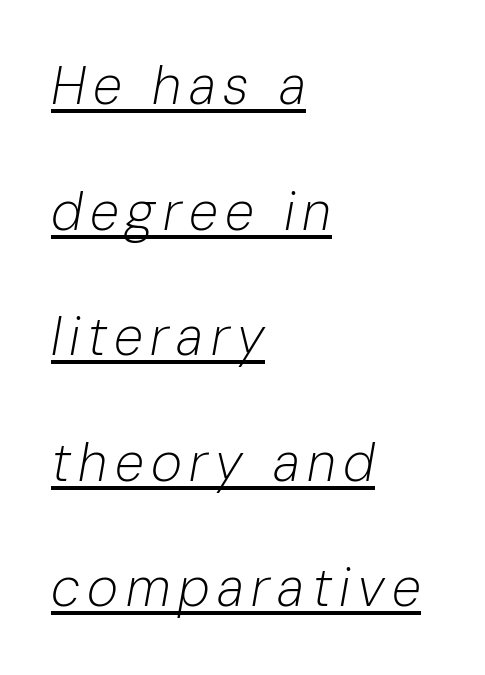
{"italic": "yes", "lean": "right", "slant_degrees": 10, "bold": "no", "weight": "light", "width": "normal", "stroke_contrast": "low", "x_height": "medium", "monospaced": "no", "underline": "yes", "align": "left", "line_spacing": "loose", "line_spacing_ratio": 2.37, "glyph_px": 53}
